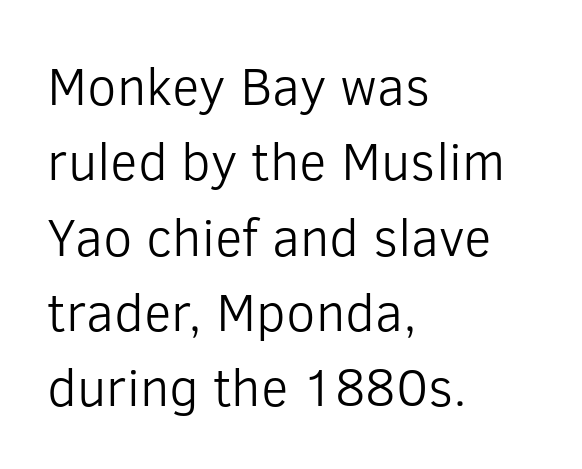
{"serif": "no", "italic": "no", "bold": "no", "weight": "light", "width": "normal", "stroke_contrast": "low", "x_height": "medium", "monospaced": "no", "underline": "no", "align": "left", "line_spacing": "normal", "line_spacing_ratio": 1.42, "letter_spacing": "normal", "letter_spacing_em": 0.0, "glyph_px": 53}
